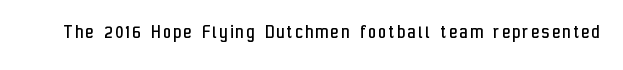
{"italic": "no", "bold": "no", "underline": "no", "glyph_px": 21}
